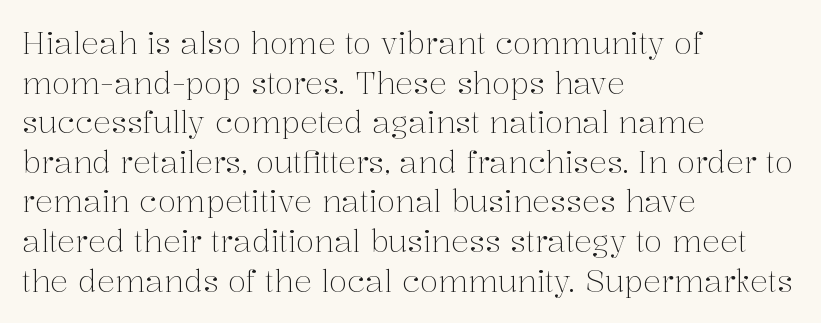
{"serif": "yes", "italic": "no", "bold": "no", "weight": "light", "width": "normal", "stroke_contrast": "medium", "x_height": "medium", "monospaced": "no", "underline": "no", "align": "left", "line_spacing": "normal", "line_spacing_ratio": 1.32, "letter_spacing": "normal", "letter_spacing_em": 0.0, "glyph_px": 30}
